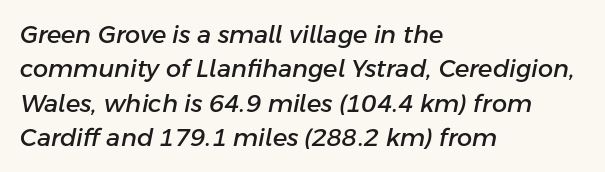
The image shows 24 px text type, italic (leaning right); set left-aligned, normal line spacing (1.43x), normal letter spacing, not underlined.
